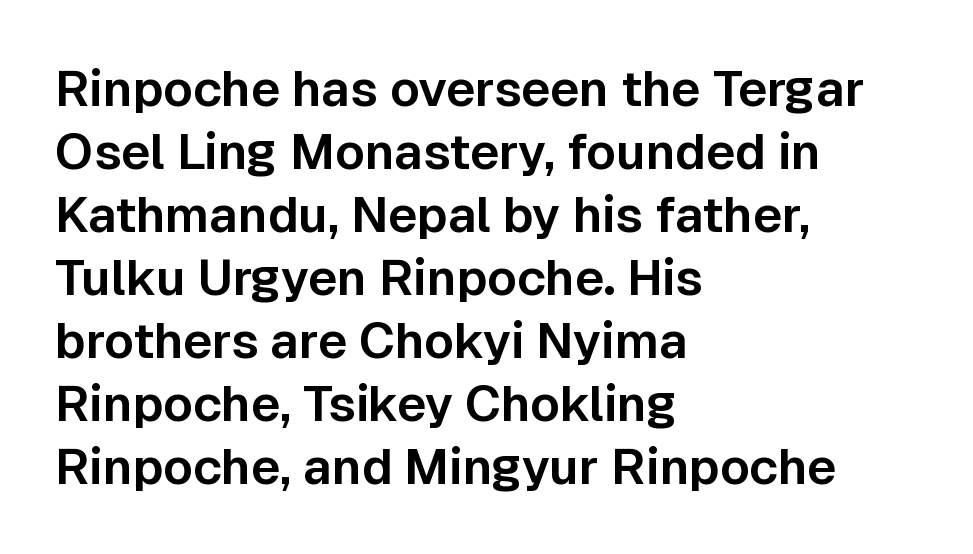
Q: Is the text italic (slanted)? A: No, it is upright.
Q: Is the typeface a serif or a sans-serif typeface? A: Sans-serif.
Q: Is the text underlined? A: No.
Q: How is the paragraph aligned? A: Left-aligned.
Q: Is the spacing between letters normal or unusually wide? A: Normal.
Q: Is the spacing between lines tight, normal or loose? A: Normal.
Q: Width (condensed, normal, or wide)? A: Normal.
Q: Stroke contrast? A: Low.
Q: x-height? A: Medium.
Q: Monospaced? A: No.
